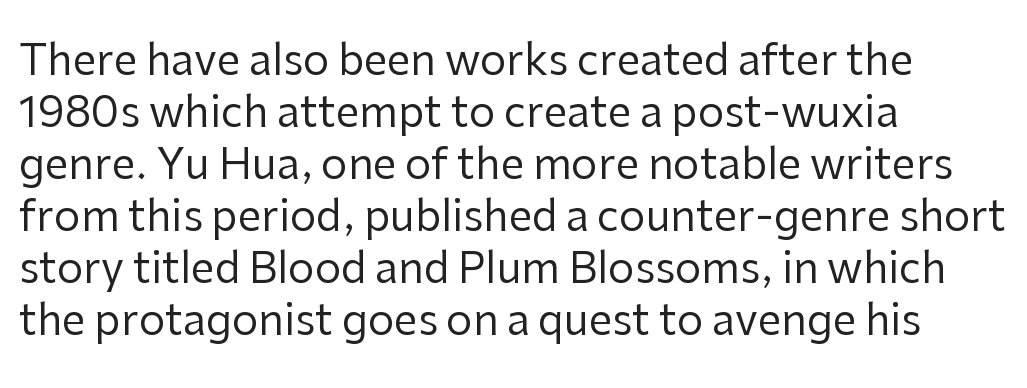
A bare baseline throughout the passage. Standard letterfit; no display-style spreading of the glyphs. Line starts are locked; line ends wander. Is this a fixed-width face? No — the glyphs have proportional, varying widths. Notice how the stems are strictly vertical — no italics here. Caption: face not bold, strokes unweighted.
